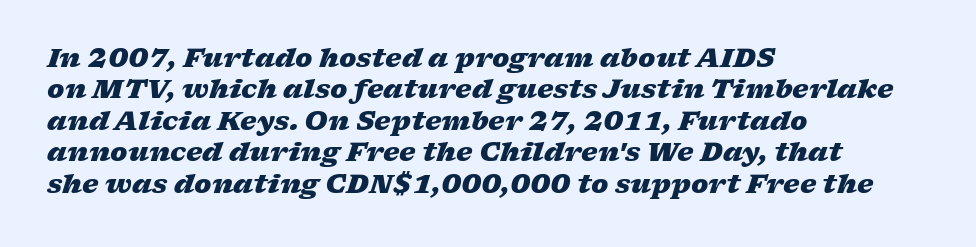
{"italic": "yes", "lean": "right", "slant_degrees": 17, "bold": "yes", "underline": "no", "align": "left", "line_spacing_ratio": 1.21, "letter_spacing": "normal", "letter_spacing_em": 0.0, "glyph_px": 26}
